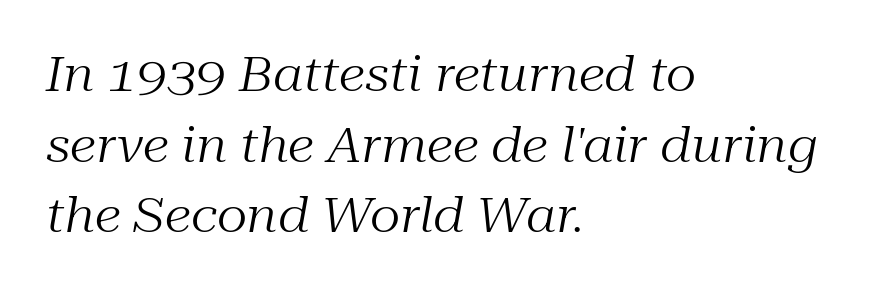
{"serif": "yes", "italic": "yes", "lean": "right", "slant_degrees": 10, "bold": "no", "weight": "regular", "width": "normal", "stroke_contrast": "medium", "x_height": "medium", "monospaced": "no", "underline": "no", "align": "left", "line_spacing": "normal", "line_spacing_ratio": 1.47, "letter_spacing": "normal", "letter_spacing_em": 0.0, "glyph_px": 48}
